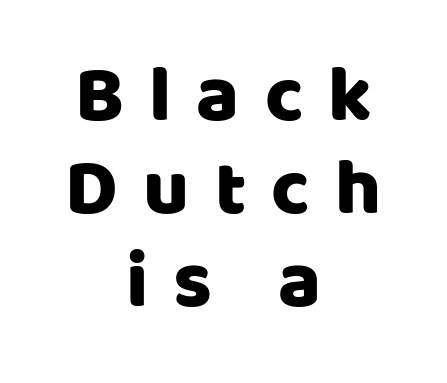
{"serif": "no", "italic": "no", "width": "normal", "stroke_contrast": "low", "x_height": "large", "monospaced": "no", "underline": "no", "align": "center", "line_spacing_ratio": 1.18, "letter_spacing": "wide", "letter_spacing_em": 0.32, "glyph_px": 79}
